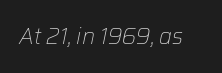
The image shows 22 px text type, italic (leaning right); set normal letter spacing, not underlined.
